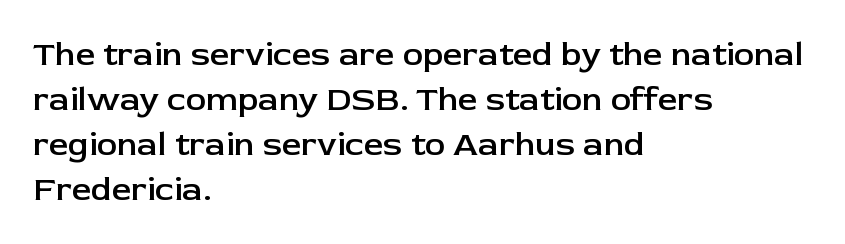
The image shows 34 px semibold sans-serif type, upright; set left-aligned, normal line spacing (1.32x), normal letter spacing, not underlined; low stroke contrast and a medium x-height.
